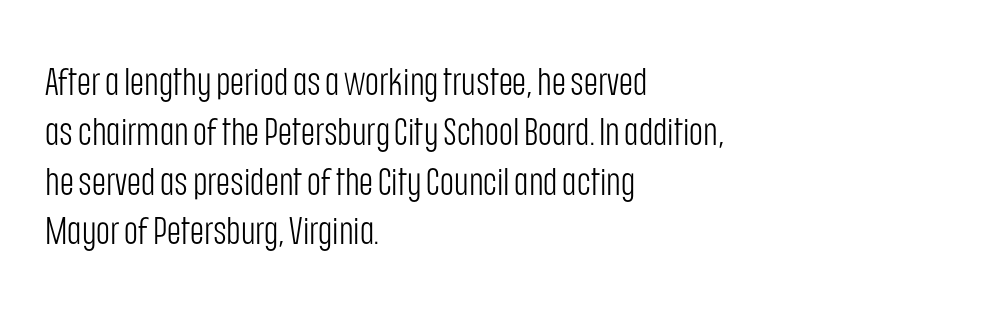
The image shows 38 px light, condensed sans-serif type, upright; set left-aligned, normal line spacing (1.31x), normal letter spacing, not underlined; low stroke contrast and a large x-height.
